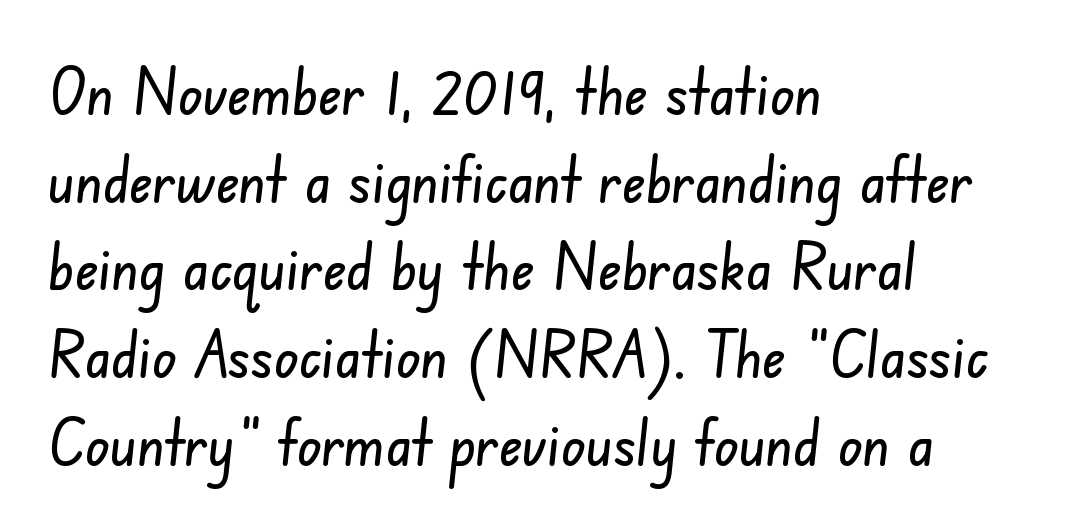
The image shows 64 px condensed sans-serif type; set left-aligned, normal line spacing (1.37x), normal letter spacing, not underlined; low stroke contrast and a small x-height.
